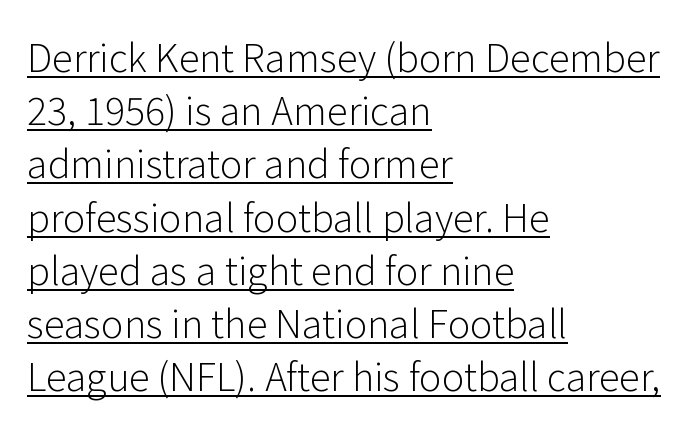
{"serif": "no", "italic": "no", "bold": "no", "weight": "light", "width": "normal", "stroke_contrast": "low", "x_height": "medium", "monospaced": "no", "underline": "yes", "align": "left", "line_spacing": "normal", "line_spacing_ratio": 1.4, "letter_spacing": "normal", "letter_spacing_em": 0.0, "glyph_px": 38}
